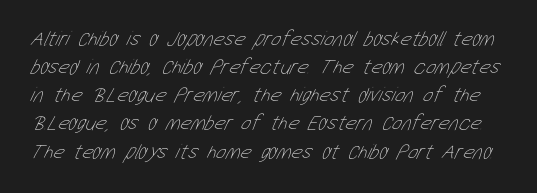
The image shows 21 px text type; set normal line spacing (1.34x), normal letter spacing, not underlined.
